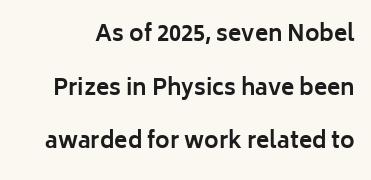
The image shows 22 px bold type, upright; set loose line spacing (2.44x), normal letter spacing, not underlined.
